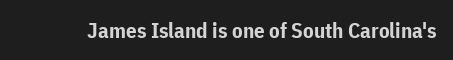
Q: Is the text bold? A: Yes.
Q: Is the text italic (slanted)? A: No, it is upright.
Q: Is the text underlined? A: No.
Q: Is the spacing between letters normal or unusually wide? A: Normal.
